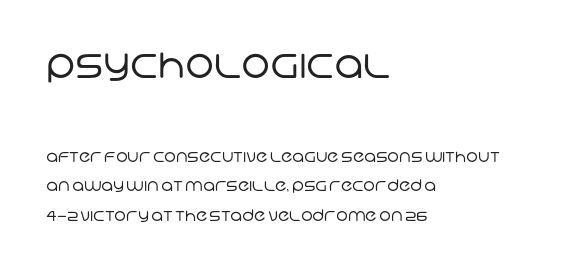
Varying glyph widths throughout — classic text-font behaviour. Underline: absent. Layout note: lines flush left. Unlike a traditional serif, this face leaves its strokes unadorned. Each word holds together tightly as a unit, with standard inter-letter gaps.
